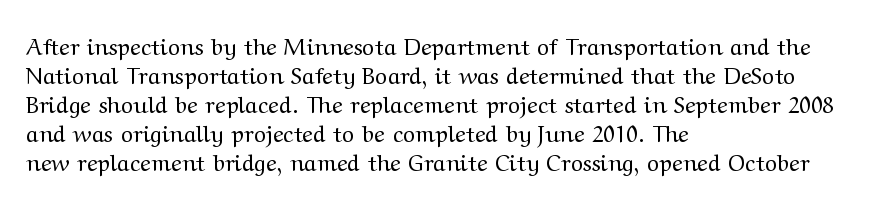
{"italic": "no", "bold": "no", "underline": "no", "align": "left", "line_spacing": "normal", "line_spacing_ratio": 1.26, "letter_spacing": "normal", "letter_spacing_em": 0.0, "glyph_px": 23}
